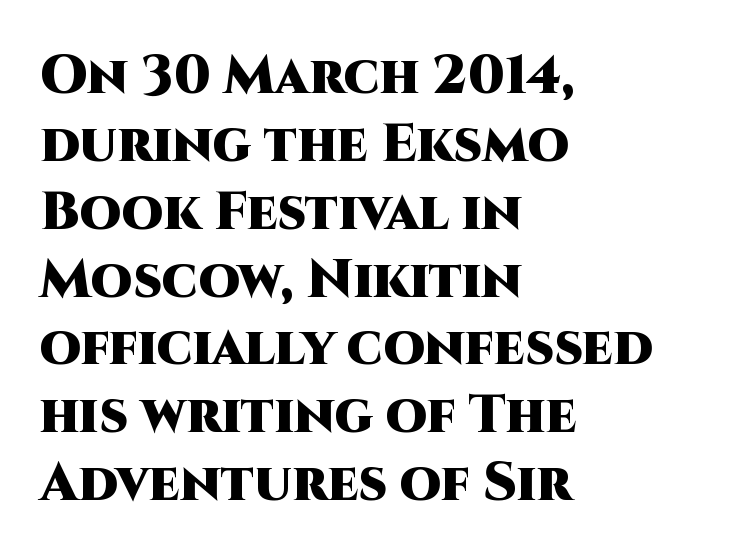
The image shows 53 px heavy sans-serif type, upright; set left-aligned, normal line spacing (1.28x), normal letter spacing, not underlined; high stroke contrast and a large x-height.
